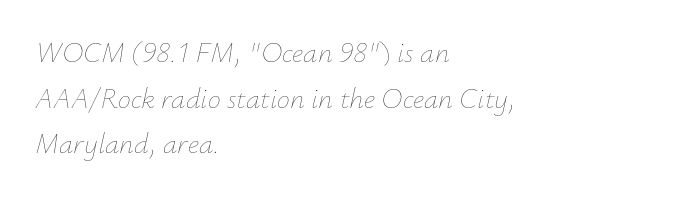
Q: Is the text bold? A: No.
Q: Is the text italic (slanted)? A: Yes, it leans right by about 12 degrees.
Q: Is the text underlined? A: No.
Q: How is the paragraph aligned? A: Left-aligned.
Q: Is the spacing between letters normal or unusually wide? A: Normal.
Q: Is the spacing between lines tight, normal or loose? A: Normal.
Q: Width (condensed, normal, or wide)? A: Normal.
Q: Stroke contrast? A: Low.
Q: x-height? A: Small.
Q: Monospaced? A: No.
